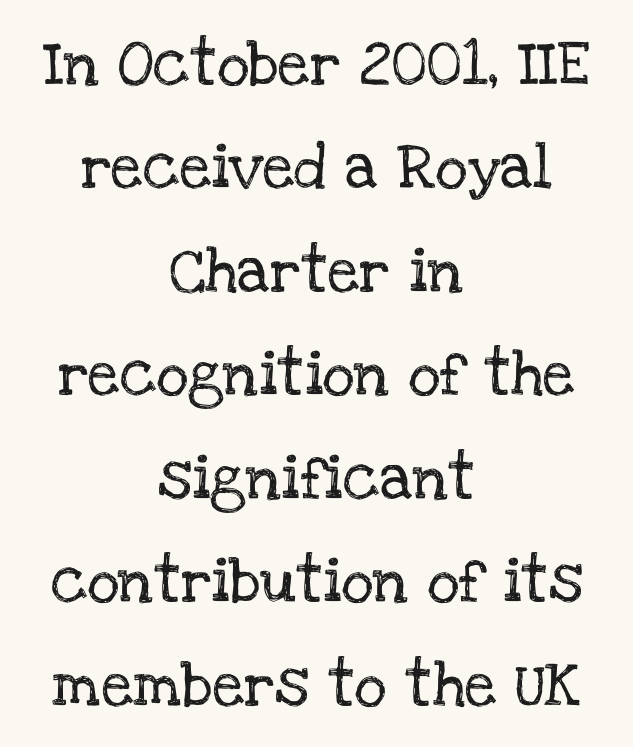
The line-height multiplier appears high, well above default. Short and long lines alike share a common midpoint. Default kerning and tracking; the words read as compact shapes. Proportional: the letters do not fall into vertical columns.
